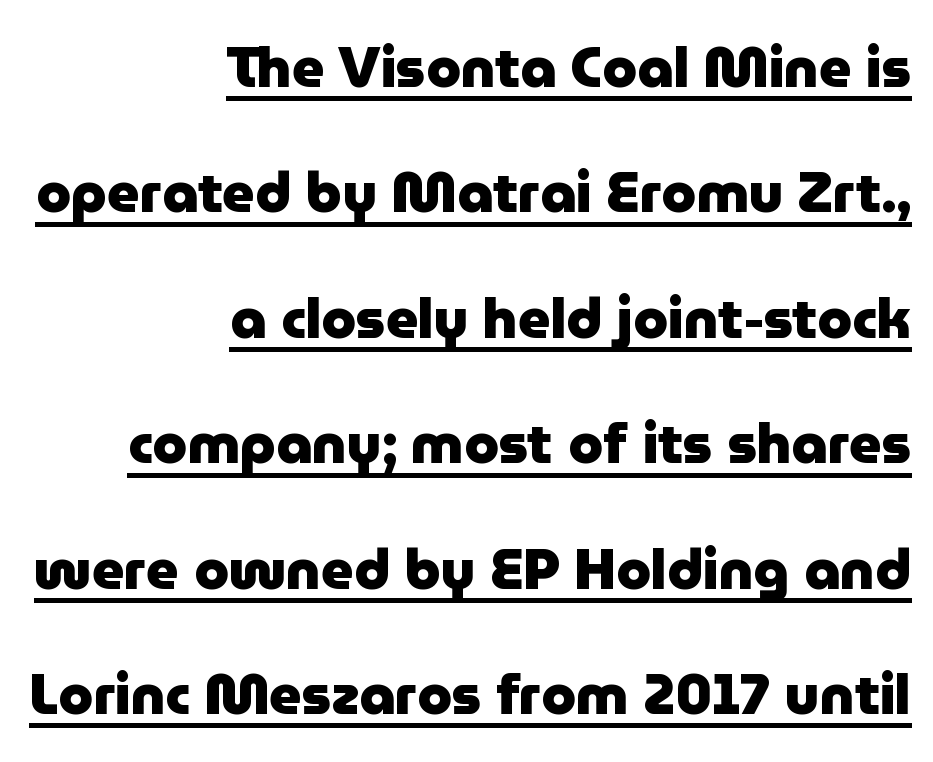
Q: Is the text bold? A: Yes.
Q: Is the text italic (slanted)? A: No, it is upright.
Q: Is the typeface a serif or a sans-serif typeface? A: Sans-serif.
Q: Is the text underlined? A: Yes.
Q: How is the paragraph aligned? A: Right-aligned.
Q: Is the spacing between letters normal or unusually wide? A: Normal.
Q: Is the spacing between lines tight, normal or loose? A: Loose.
Q: Width (condensed, normal, or wide)? A: Normal.
Q: Stroke contrast? A: Low.
Q: x-height? A: Medium.
Q: Monospaced? A: No.
